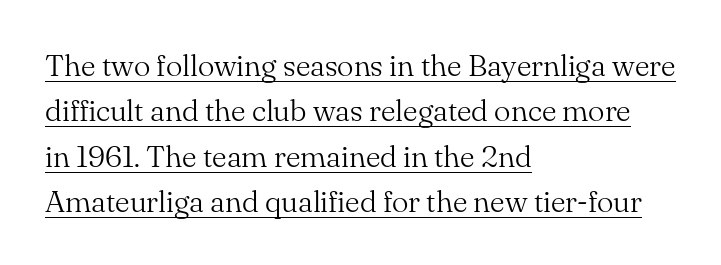
{"serif": "yes", "italic": "no", "bold": "no", "weight": "light", "width": "normal", "stroke_contrast": "medium", "x_height": "small", "monospaced": "no", "underline": "yes", "align": "left", "line_spacing": "normal", "line_spacing_ratio": 1.46, "letter_spacing": "normal", "letter_spacing_em": 0.0, "glyph_px": 31}
